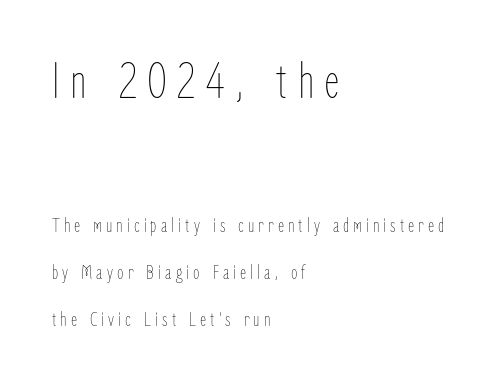
{"italic": "no", "bold": "no", "weight": "thin", "width": "condensed", "stroke_contrast": "low", "x_height": "medium", "monospaced": "no", "underline": "no", "align": "left", "line_spacing": "loose", "line_spacing_ratio": 2.25, "larger_block": "first", "size_ratio": 2.52, "glyph_px": 53}
